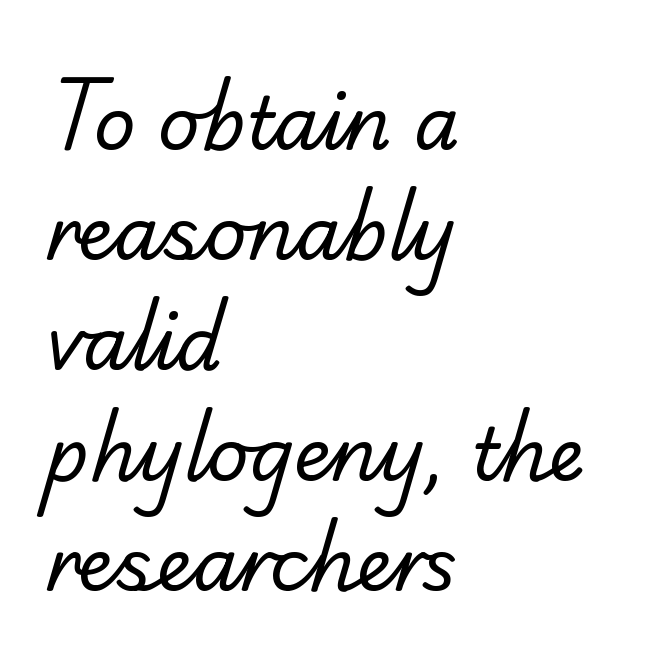
{"serif": "yes", "bold": "no", "weight": "regular", "width": "normal", "stroke_contrast": "low", "x_height": "small", "monospaced": "no", "underline": "no", "align": "left", "line_spacing": "normal", "line_spacing_ratio": 1.51, "letter_spacing": "normal", "letter_spacing_em": 0.0, "glyph_px": 73}
